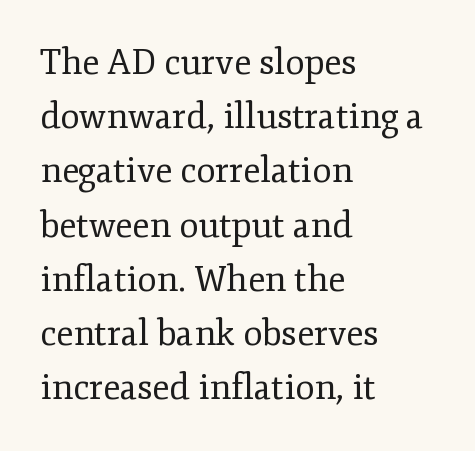
Q: Is the text bold? A: No.
Q: Is the text italic (slanted)? A: No, it is upright.
Q: Is the typeface a serif or a sans-serif typeface? A: Serif.
Q: Is the text underlined? A: No.
Q: How is the paragraph aligned? A: Left-aligned.
Q: Is the spacing between letters normal or unusually wide? A: Normal.
Q: Is the spacing between lines tight, normal or loose? A: Normal.
Q: Width (condensed, normal, or wide)? A: Normal.
Q: Stroke contrast? A: Low.
Q: x-height? A: Small.
Q: Monospaced? A: No.
